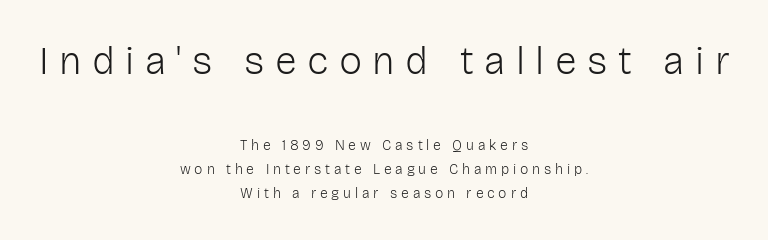
The image shows 39 px light sans-serif type, upright; set centered, line spacing 1.73x, unusually wide letter spacing (+0.27 em), not underlined; the first (top) block is 2.79x larger; low stroke contrast and a medium x-height.
